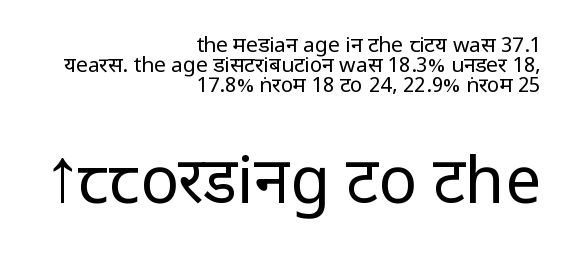
{"serif": "no", "italic": "no", "bold": "no", "weight": "regular", "width": "condensed", "stroke_contrast": "low", "x_height": "large", "monospaced": "no", "underline": "no", "align": "right", "line_spacing": "tight", "line_spacing_ratio": 0.96, "letter_spacing": "normal", "letter_spacing_em": 0.0, "larger_block": "second", "size_ratio": 3.05, "glyph_px": 64}
